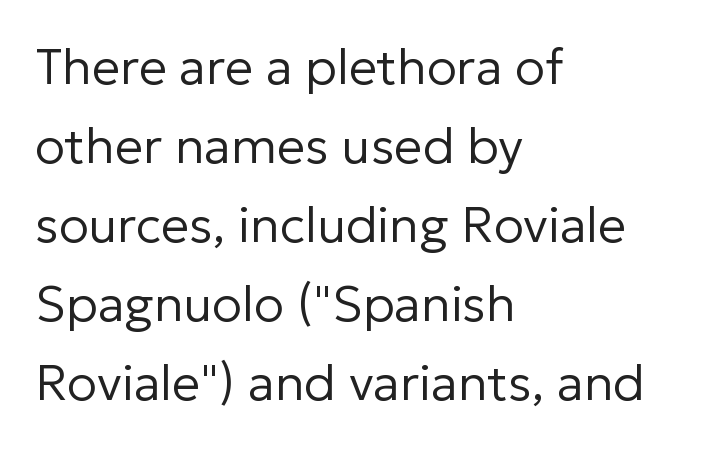
The image shows 50 px regular-weight sans-serif type, upright; set left-aligned, normal line spacing (1.58x), normal letter spacing, not underlined; low stroke contrast and a medium x-height.
